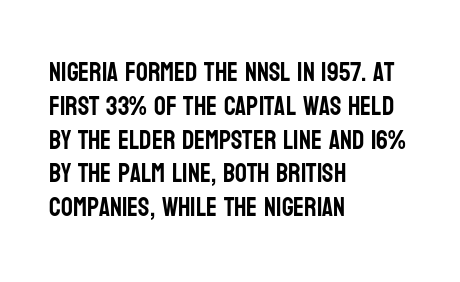
The image shows 26 px text type, upright; set left-aligned, normal line spacing (1.3x), normal letter spacing, not underlined.
